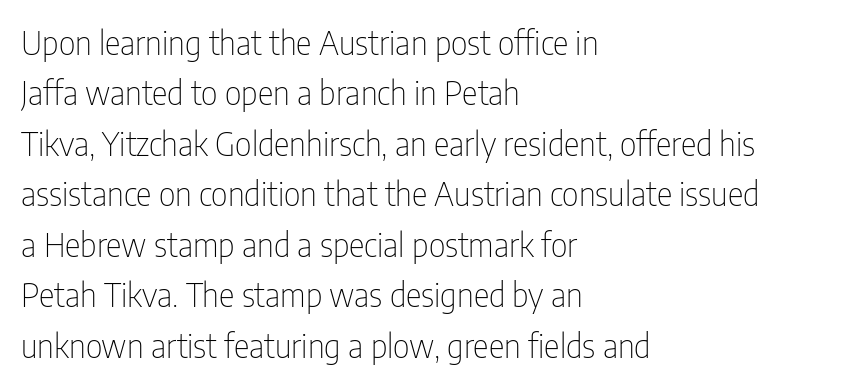
The image shows 33 px thin, condensed sans-serif type, upright; set left-aligned, normal line spacing (1.53x), normal letter spacing, not underlined; low stroke contrast and a medium x-height.
